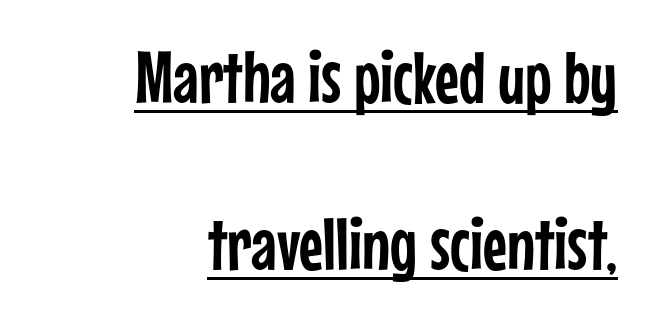
Between one letter and the next there's only the usual sliver of space. Airy leading. A typesetter would mark this as roman, not italic. This sample has the flowing, uneven cadence of proportional lettering. A continuous stroke trails under the words, as in a hyperlink. The passage is arranged like a letterhead date or caption credit — flush right.
